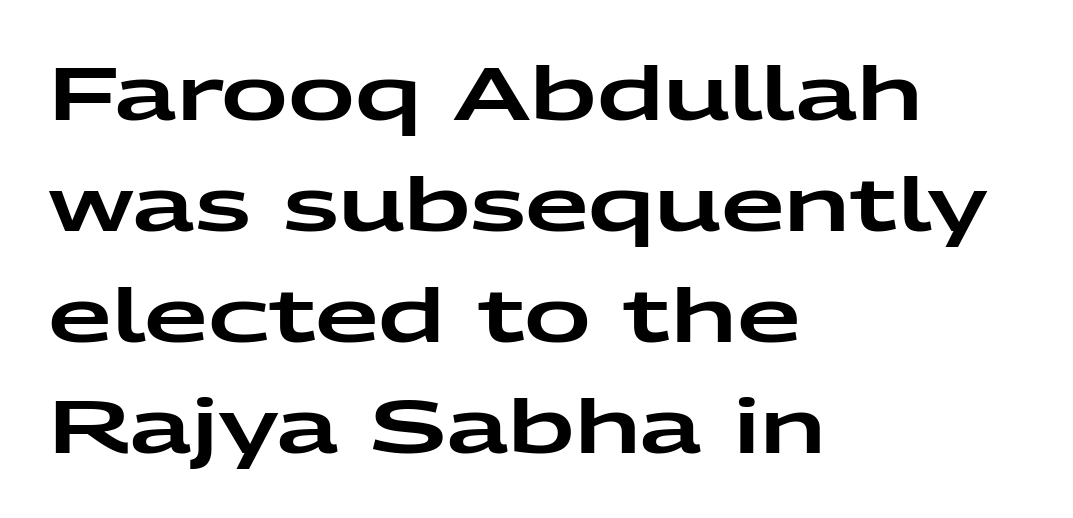
Short and long lines alike share a common starting point at left. Do the characters align in a grid? No, the font is proportional. Typographically, this falls in the sans-serif category. Quick note: not italic, upright.
